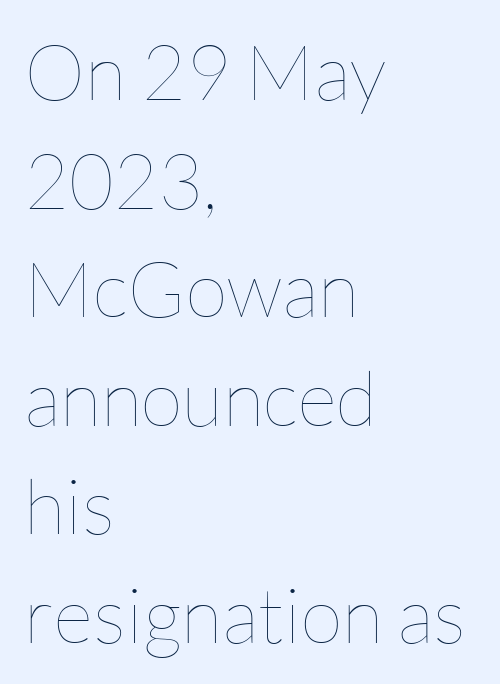
{"italic": "no", "bold": "no", "weight": "thin", "width": "normal", "stroke_contrast": "low", "x_height": "medium", "monospaced": "no", "underline": "no", "align": "left", "line_spacing": "normal", "line_spacing_ratio": 1.41, "letter_spacing": "normal", "letter_spacing_em": 0.0, "glyph_px": 77}
